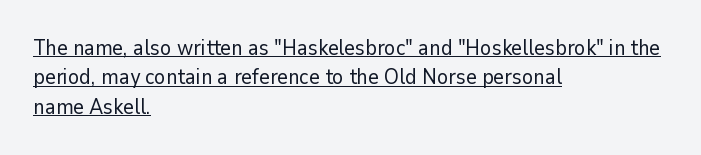
The rows are spaced the way most documents space them. Compared with a centered layout, this one pins lines to the left instead. Does a line run under the words? Yes, clearly. Is the type heavy? It reads as light-to-regular instead.
